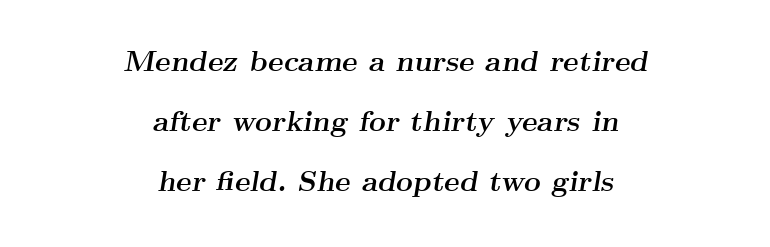
Q: Is the text bold? A: Yes.
Q: Is the text italic (slanted)? A: Yes, it leans right by about 9 degrees.
Q: Is the typeface a serif or a sans-serif typeface? A: Serif.
Q: Is the text underlined? A: No.
Q: How is the paragraph aligned? A: Centered.
Q: Is the spacing between letters normal or unusually wide? A: Normal.
Q: Is the spacing between lines tight, normal or loose? A: Loose.
Q: Width (condensed, normal, or wide)? A: Wide.
Q: Stroke contrast? A: Medium.
Q: x-height? A: Small.
Q: Monospaced? A: No.
